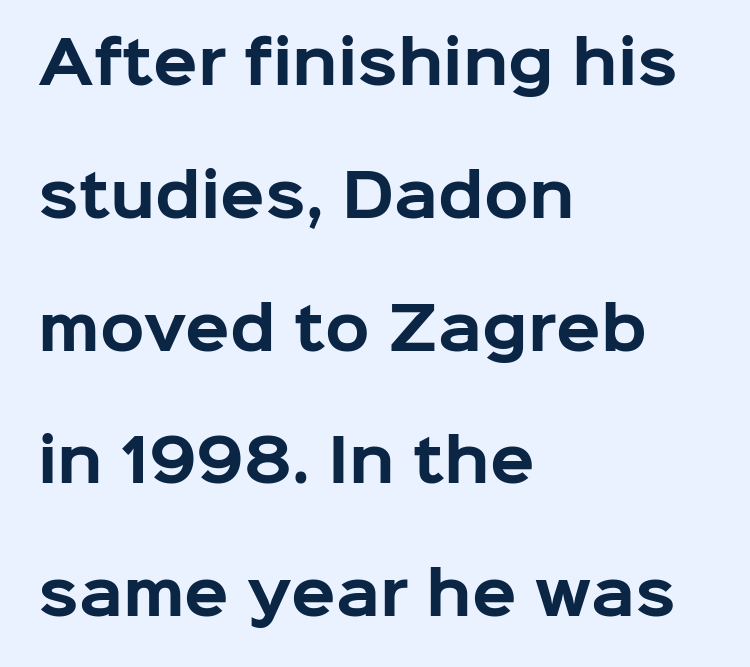
Q: Is the text bold? A: Yes.
Q: Is the text italic (slanted)? A: No, it is upright.
Q: Is the typeface a serif or a sans-serif typeface? A: Sans-serif.
Q: Is the text underlined? A: No.
Q: How is the paragraph aligned? A: Left-aligned.
Q: Is the spacing between letters normal or unusually wide? A: Normal.
Q: Is the spacing between lines tight, normal or loose? A: Loose.
Q: Width (condensed, normal, or wide)? A: Normal.
Q: Stroke contrast? A: Low.
Q: x-height? A: Medium.
Q: Monospaced? A: No.
